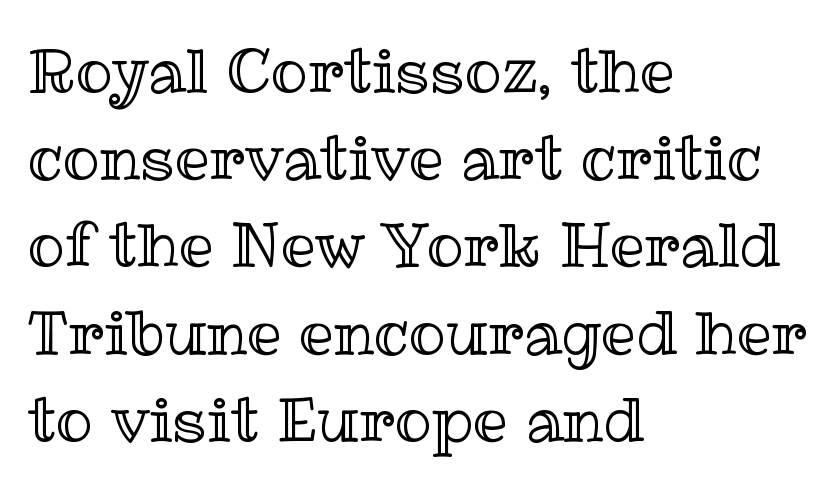
{"italic": "no", "width": "normal", "x_height": "medium", "monospaced": "no", "underline": "no", "align": "left", "line_spacing": "normal", "line_spacing_ratio": 1.43, "letter_spacing": "normal", "letter_spacing_em": 0.0, "glyph_px": 61}
